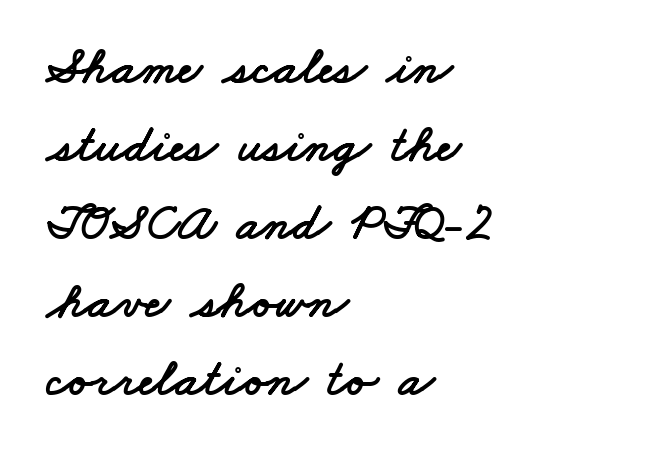
The designer left line spacing at the default. Descenders hang freely into open space. I'd call this a sans setting — the letters go barefoot. Each line starts at the same left margin while the right side varies. A typesetter would call this proportional, since set widths differ per character.
